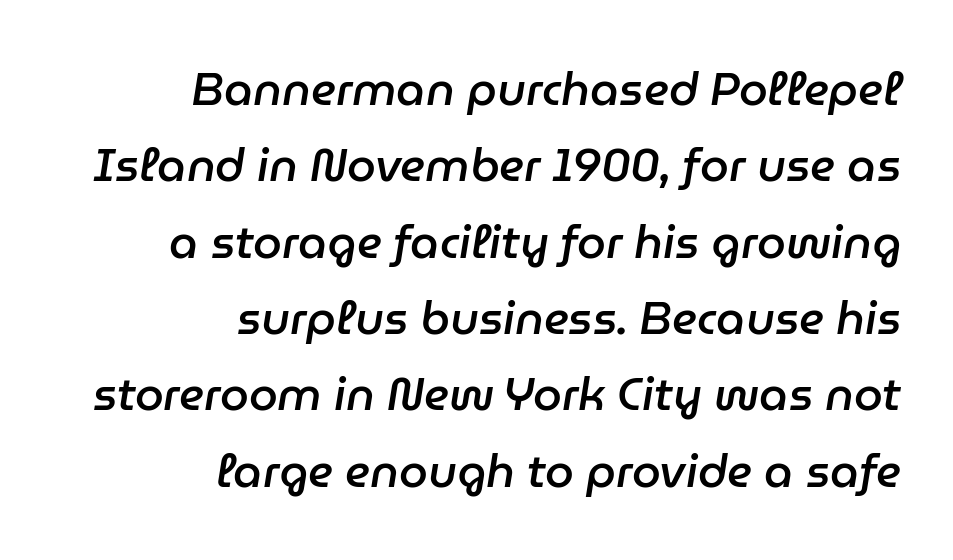
The image shows 46 px semibold type, italic (leaning right); set right-aligned, normal line spacing (1.66x), normal letter spacing, not underlined; low stroke contrast and a medium x-height.
